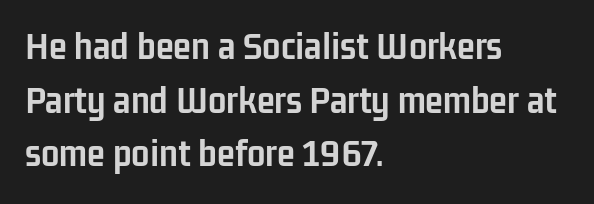
The image shows 41 px semibold, condensed sans-serif type, upright; set left-aligned, normal line spacing (1.31x), normal letter spacing, not underlined; low stroke contrast and a medium x-height.
